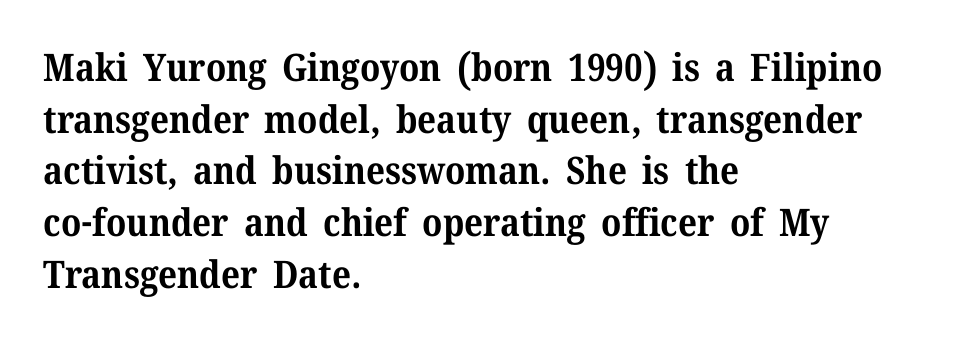
The lines in this sample share a left origin and differ only in where they stop. Ordinary non-slanted type is in use. Check the space under the baseline: it is left empty. These lines keep a tight, regular rhythm from letter to letter. The type family on display is of the serif kind. The rows are spaced the way most documents space them.
